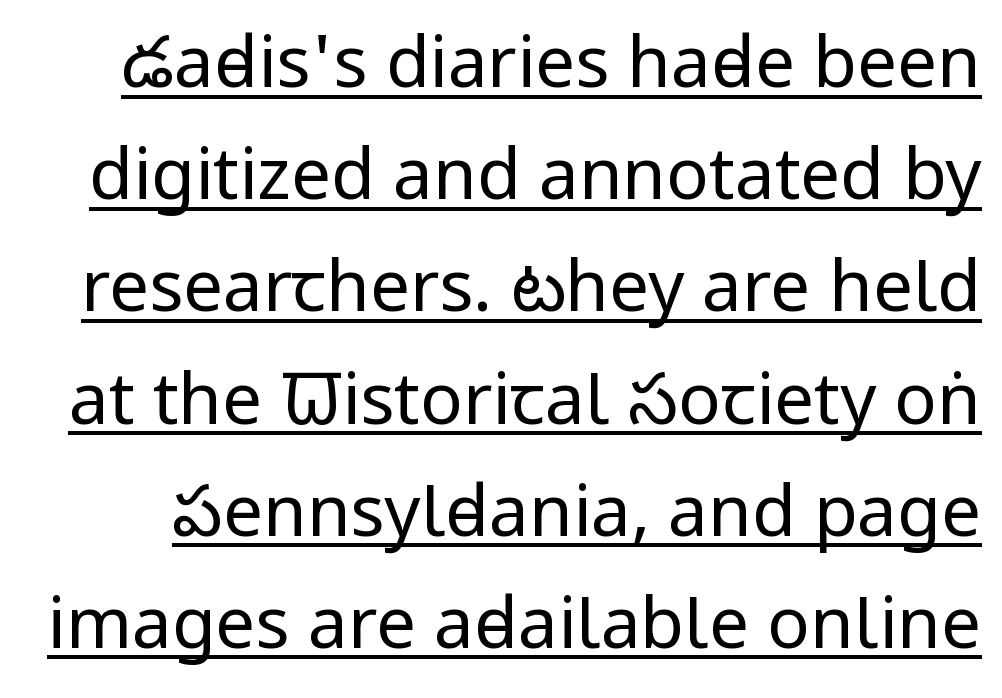
{"serif": "no", "italic": "no", "bold": "no", "weight": "regular", "width": "condensed", "stroke_contrast": "low", "x_height": "large", "monospaced": "no", "underline": "yes", "line_spacing": "normal", "line_spacing_ratio": 1.58, "letter_spacing": "normal", "letter_spacing_em": 0.0, "glyph_px": 71}
